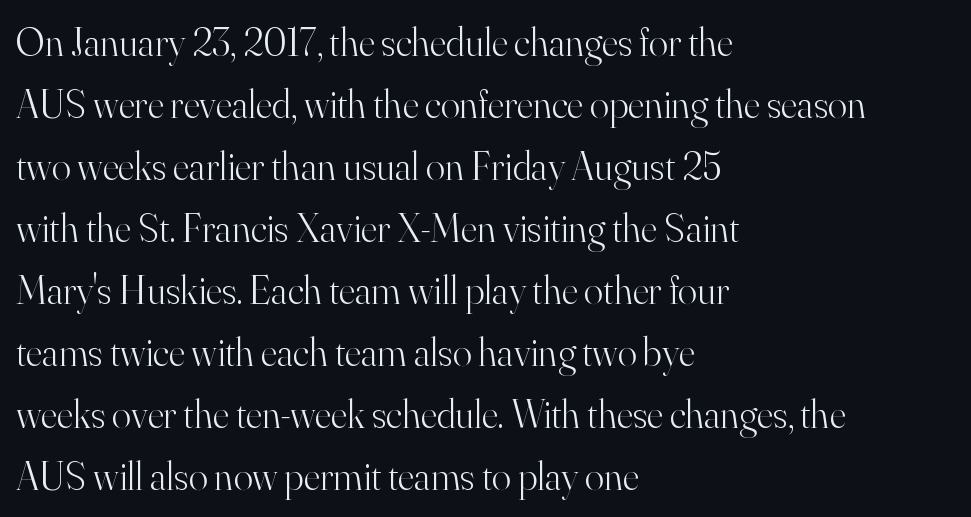
{"serif": "yes", "italic": "no", "bold": "no", "weight": "light", "width": "normal", "stroke_contrast": "high", "x_height": "small", "monospaced": "no", "underline": "no", "align": "left", "line_spacing": "normal", "line_spacing_ratio": 1.55, "letter_spacing": "normal", "letter_spacing_em": 0.0, "glyph_px": 40}
